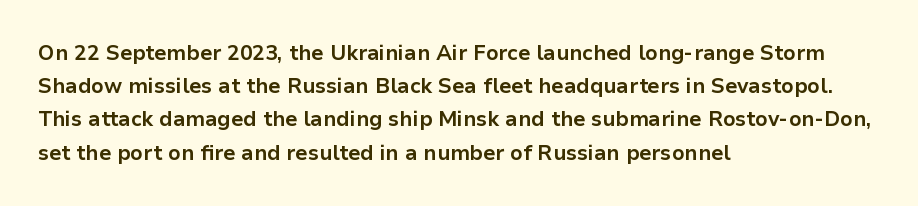
{"italic": "no", "bold": "yes", "underline": "no", "align": "left", "line_spacing": "normal", "line_spacing_ratio": 1.58, "letter_spacing": "normal", "letter_spacing_em": 0.0, "glyph_px": 21}
